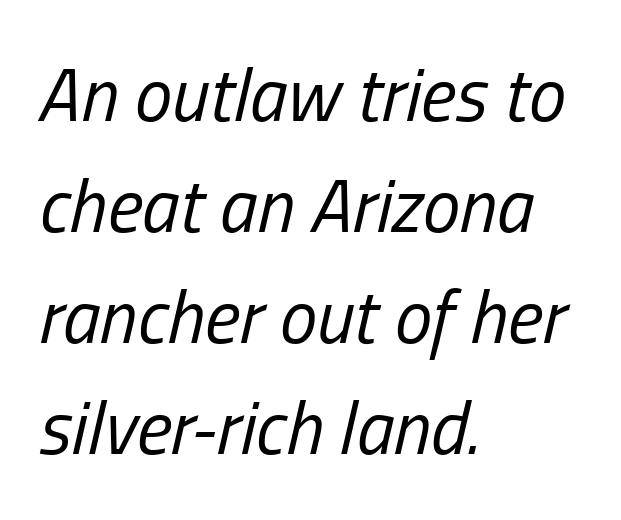
{"italic": "yes", "lean": "right", "slant_degrees": 13, "bold": "no", "weight": "regular", "width": "condensed", "stroke_contrast": "low", "x_height": "medium", "monospaced": "no", "underline": "no", "align": "left", "line_spacing": "normal", "line_spacing_ratio": 1.48, "letter_spacing": "normal", "letter_spacing_em": 0.0, "glyph_px": 75}
